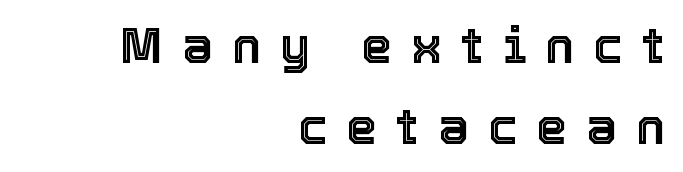
The lines in this sample share a right terminus and differ only in where they begin. Display-style spreading of the glyphs; the letterfit is very open. Note the varied advance widths — an 'i' is clearly narrower than an 'm'. The leading is moderate, giving the passage an even texture. Italic: no, the glyphs are upright roman.
